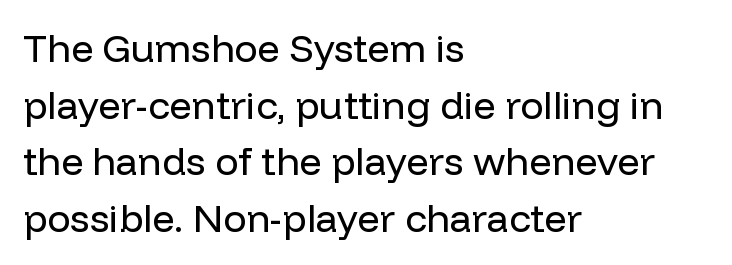
{"serif": "no", "italic": "no", "bold": "no", "weight": "regular", "width": "normal", "stroke_contrast": "low", "x_height": "medium", "monospaced": "no", "underline": "no", "align": "left", "line_spacing": "normal", "line_spacing_ratio": 1.45, "letter_spacing": "normal", "letter_spacing_em": 0.0, "glyph_px": 39}
